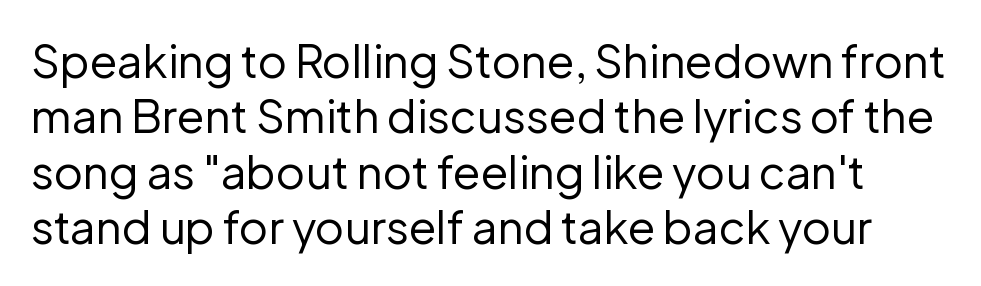
The image shows 45 px regular-weight sans-serif type, upright; set line spacing 1.23x, normal letter spacing, not underlined; low stroke contrast and a medium x-height.
